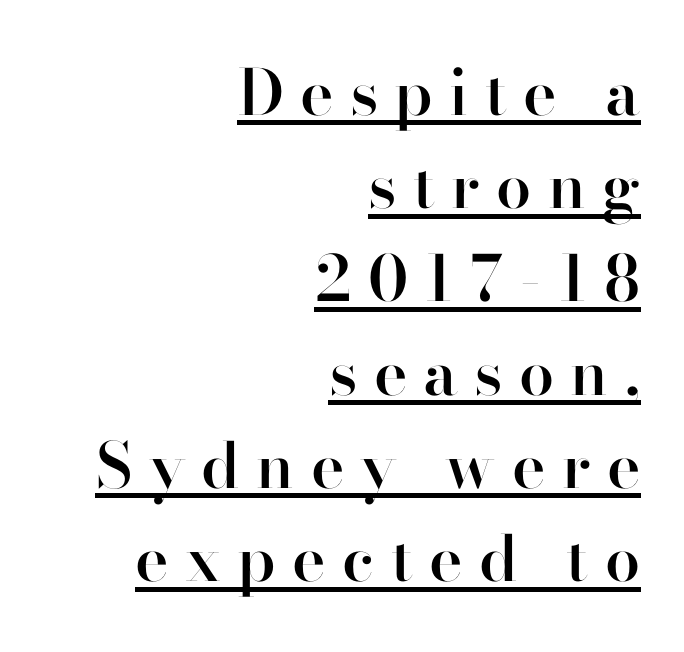
The image shows 63 px semibold sans-serif type, upright; set right-aligned, normal line spacing (1.48x), unusually wide letter spacing (+0.26 em), underlined; high stroke contrast and a small x-height.
